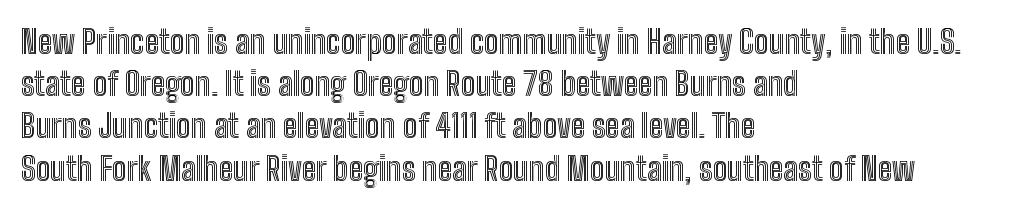
Q: Is the text italic (slanted)? A: No, it is upright.
Q: Is the text underlined? A: No.
Q: How is the paragraph aligned? A: Left-aligned.
Q: Is the spacing between letters normal or unusually wide? A: Normal.
Q: Is the spacing between lines tight, normal or loose? A: Normal.
Q: Width (condensed, normal, or wide)? A: Condensed.
Q: x-height? A: Medium.
Q: Monospaced? A: No.
